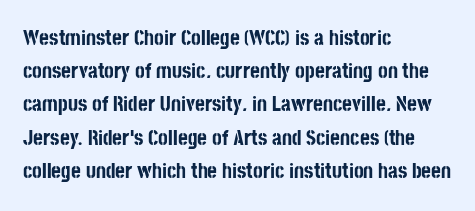
The image shows 21 px bold type, upright; set left-aligned, normal line spacing (1.58x), normal letter spacing, not underlined.
